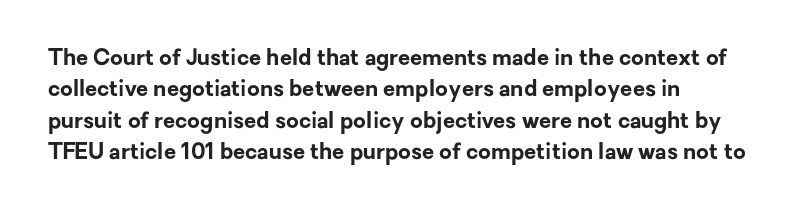
{"italic": "no", "bold": "yes", "underline": "no", "align": "left", "line_spacing": "normal", "line_spacing_ratio": 1.43, "letter_spacing": "normal", "letter_spacing_em": 0.0, "glyph_px": 22}
